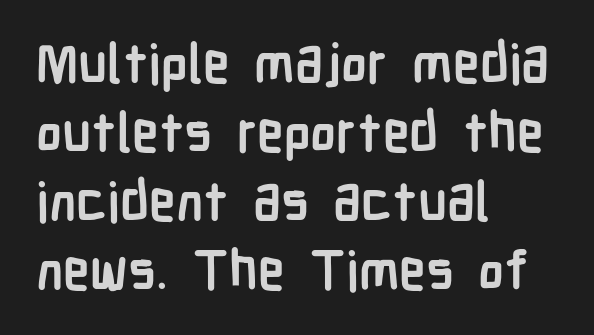
{"serif": "no", "italic": "no", "bold": "yes", "weight": "semibold", "width": "condensed", "stroke_contrast": "low", "x_height": "medium", "monospaced": "no", "underline": "no", "align": "left", "line_spacing": "normal", "line_spacing_ratio": 1.28, "letter_spacing": "normal", "letter_spacing_em": 0.0, "glyph_px": 54}
